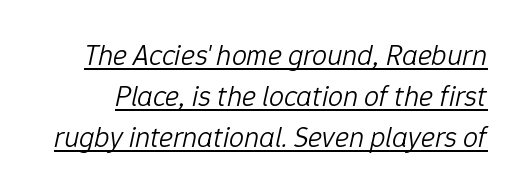
Q: Is the text bold? A: No.
Q: Is the text italic (slanted)? A: Yes, it leans right by about 12 degrees.
Q: Is the text underlined? A: Yes.
Q: Is the spacing between letters normal or unusually wide? A: Normal.
Q: Is the spacing between lines tight, normal or loose? A: Normal.
Q: Width (condensed, normal, or wide)? A: Normal.
Q: Stroke contrast? A: Low.
Q: x-height? A: Medium.
Q: Monospaced? A: No.
